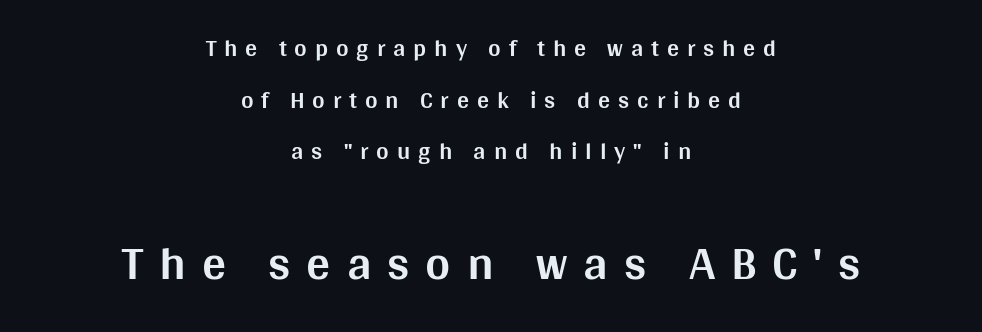
Q: Is the text bold? A: Yes.
Q: Is the text italic (slanted)? A: No, it is upright.
Q: Is the typeface a serif or a sans-serif typeface? A: Sans-serif.
Q: Is the text underlined? A: No.
Q: How is the paragraph aligned? A: Centered.
Q: Is the spacing between letters normal or unusually wide? A: Unusually wide.
Q: Is the spacing between lines tight, normal or loose? A: Loose.
Q: Which block of text is set in a larger size, the first (top) or the second (bottom)? A: The second (bottom) one.
Q: Width (condensed, normal, or wide)? A: Normal.
Q: Stroke contrast? A: Medium.
Q: x-height? A: Large.
Q: Monospaced? A: No.
